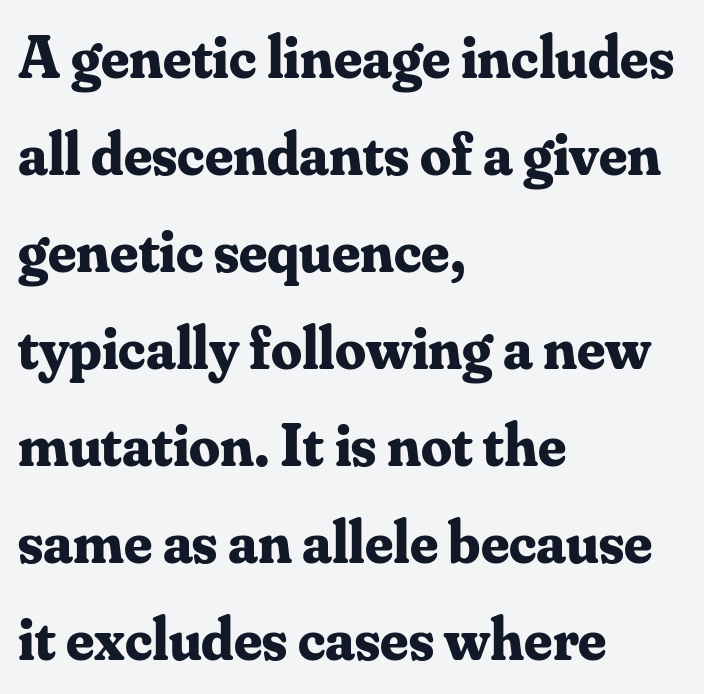
The rendering uses a moderate line-height, typical for paragraphs. A full-strength bold gives these letters their thick strokes. The foot of each line stays bare and open. Do the characters align in a grid? No, the font is proportional.
